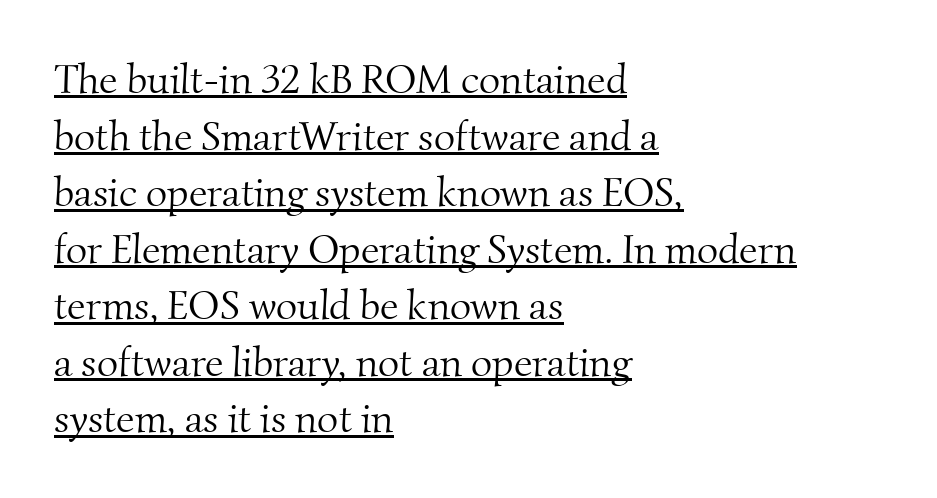
The image shows 41 px light serif type; set left-aligned, normal line spacing (1.38x), normal letter spacing, underlined; medium stroke contrast and a small x-height.
